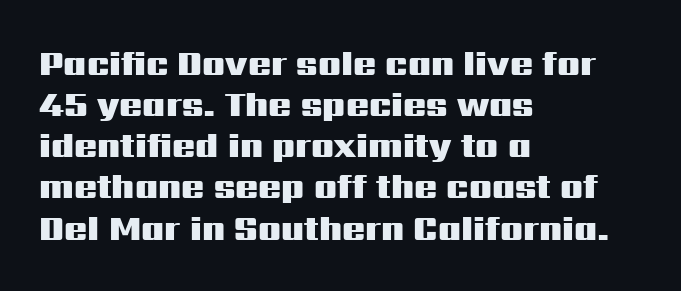
The image shows 34 px heavy, wide sans-serif type, upright; set left-aligned, line spacing 1.21x, normal letter spacing, not underlined; medium stroke contrast and a medium x-height.
